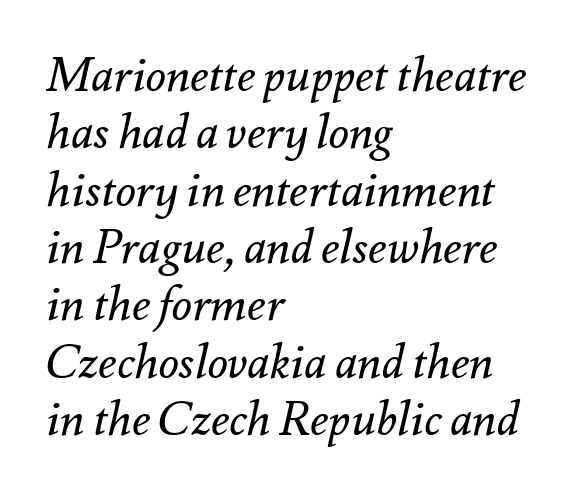
Q: Is the text bold? A: No.
Q: Is the text italic (slanted)? A: Yes, it leans right by about 12 degrees.
Q: Is the text underlined? A: No.
Q: How is the paragraph aligned? A: Left-aligned.
Q: Is the spacing between letters normal or unusually wide? A: Normal.
Q: Width (condensed, normal, or wide)? A: Normal.
Q: Stroke contrast? A: Medium.
Q: x-height? A: Small.
Q: Monospaced? A: No.
